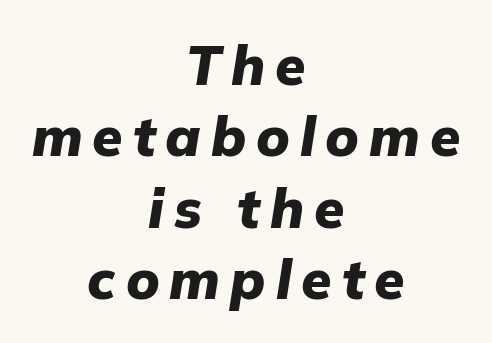
{"italic": "yes", "lean": "right", "slant_degrees": 9, "bold": "yes", "weight": "heavy", "width": "normal", "stroke_contrast": "low", "x_height": "medium", "monospaced": "no", "underline": "no", "align": "center", "line_spacing": "normal", "line_spacing_ratio": 1.3, "glyph_px": 55}
